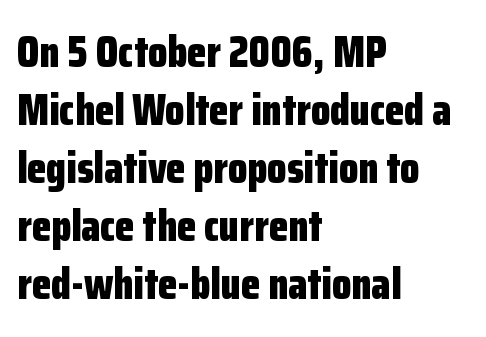
Q: Is the text bold? A: Yes.
Q: Is the text italic (slanted)? A: No, it is upright.
Q: Is the typeface a serif or a sans-serif typeface? A: Sans-serif.
Q: Is the text underlined? A: No.
Q: How is the paragraph aligned? A: Left-aligned.
Q: Is the spacing between letters normal or unusually wide? A: Normal.
Q: Is the spacing between lines tight, normal or loose? A: Normal.
Q: Width (condensed, normal, or wide)? A: Condensed.
Q: Stroke contrast? A: Low.
Q: x-height? A: Medium.
Q: Monospaced? A: No.
